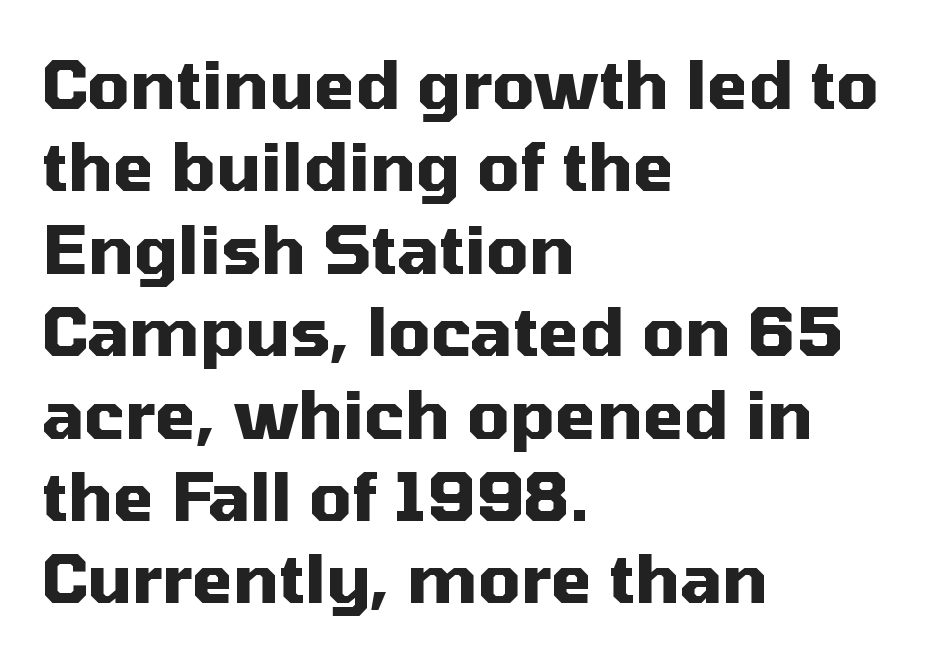
{"serif": "no", "italic": "no", "bold": "yes", "weight": "heavy", "width": "normal", "stroke_contrast": "medium", "x_height": "medium", "monospaced": "no", "underline": "no", "align": "left", "line_spacing_ratio": 1.23, "letter_spacing": "normal", "letter_spacing_em": 0.0, "glyph_px": 67}
